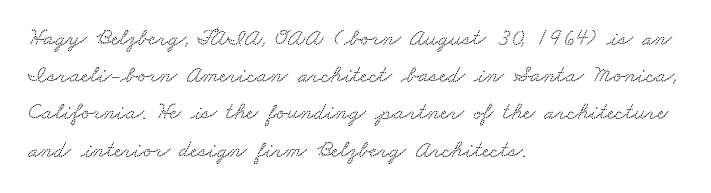
The lines in this sample share a left origin and differ only in where they stop. Evenly set lines give the paragraph a standard silhouette. The specimen omits any rule beneath the text block's lines. How are the letters spaced? Ordinarily, with no added tracking.
